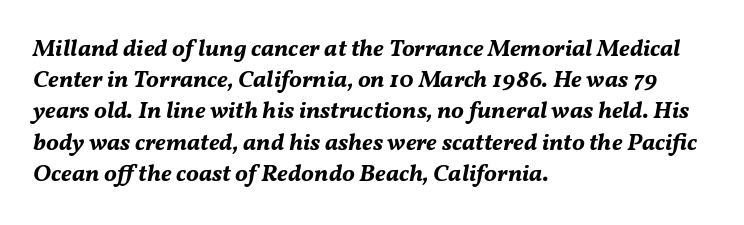
The image shows 24 px bold type, italic (leaning right); set left-aligned, normal line spacing (1.3x), normal letter spacing, not underlined.
